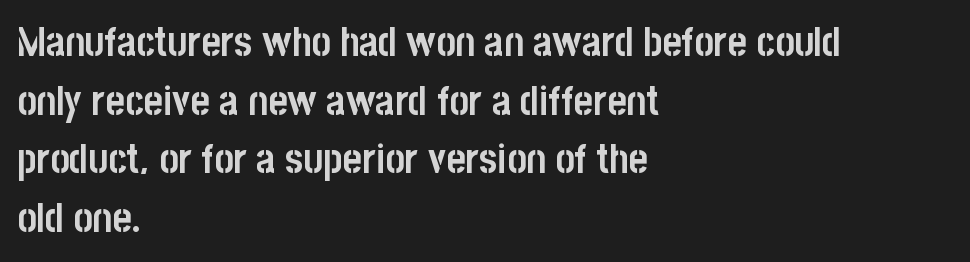
The image shows 41 px semibold, condensed sans-serif type, upright; set left-aligned, normal line spacing (1.43x), normal letter spacing, not underlined; low stroke contrast and a large x-height.
